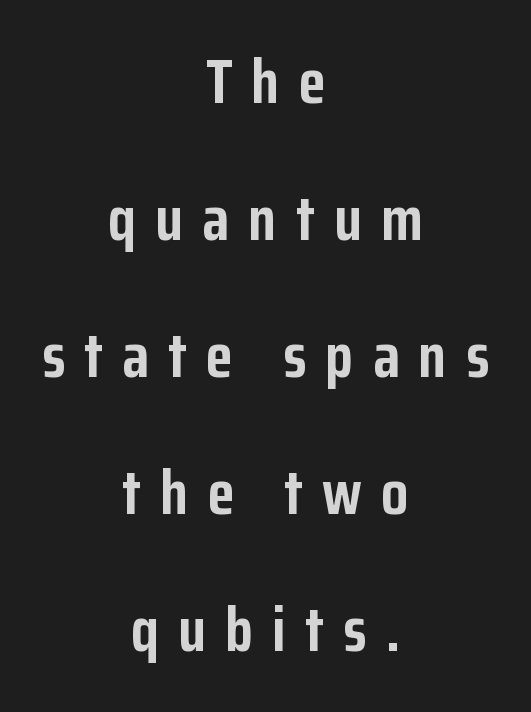
Q: Is the text bold? A: Yes.
Q: Is the text italic (slanted)? A: No, it is upright.
Q: Is the typeface a serif or a sans-serif typeface? A: Sans-serif.
Q: Is the text underlined? A: No.
Q: How is the paragraph aligned? A: Centered.
Q: Is the spacing between letters normal or unusually wide? A: Unusually wide.
Q: Is the spacing between lines tight, normal or loose? A: Loose.
Q: Width (condensed, normal, or wide)? A: Condensed.
Q: Stroke contrast? A: Low.
Q: x-height? A: Medium.
Q: Monospaced? A: No.
